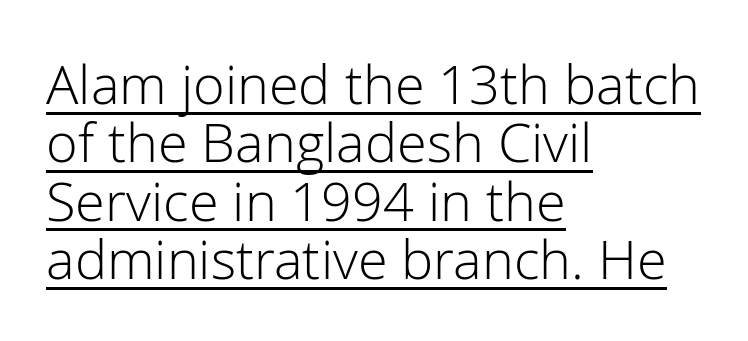
{"serif": "no", "italic": "no", "bold": "no", "weight": "light", "width": "normal", "stroke_contrast": "low", "x_height": "medium", "monospaced": "no", "underline": "yes", "align": "left", "line_spacing": "tight", "line_spacing_ratio": 1.08, "letter_spacing": "normal", "letter_spacing_em": 0.0, "glyph_px": 54}
